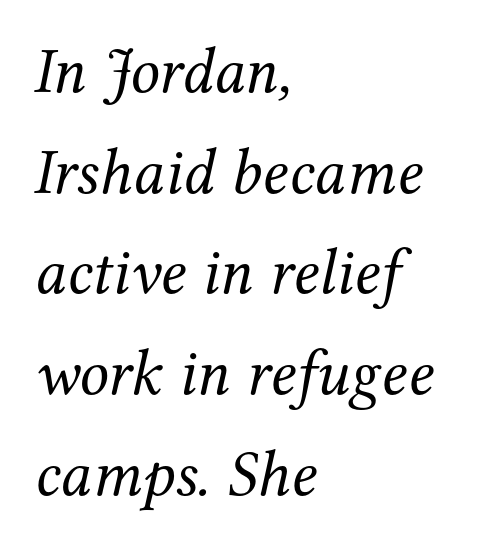
Words appear dense and cohesive because spacing is normal. Regarding serifs, this sample has them. Heaviness? Minimal to ordinary, like unemphasized prose. Caption: multi-line text, flush left, ragged right. Lines of text with bare space underneath.
